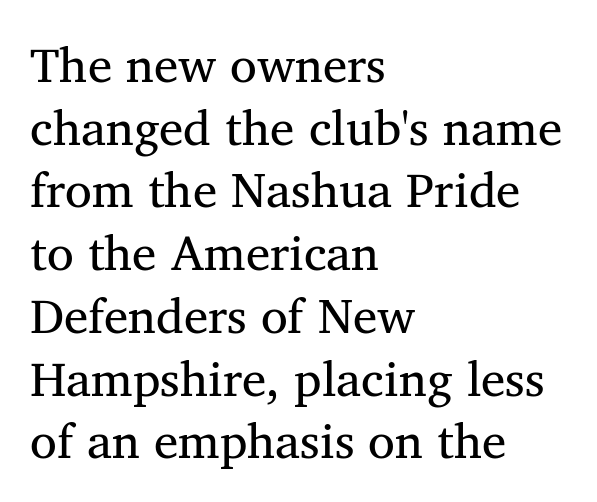
The face used here is seriffed, in the tradition of book romans. Weight: not bold — regular or lighter. The rendering uses a moderate line-height, typical for paragraphs. The face used here is proportionally spaced, like ordinary book or web type. Standard letterfit; no display-style spreading of the glyphs.
